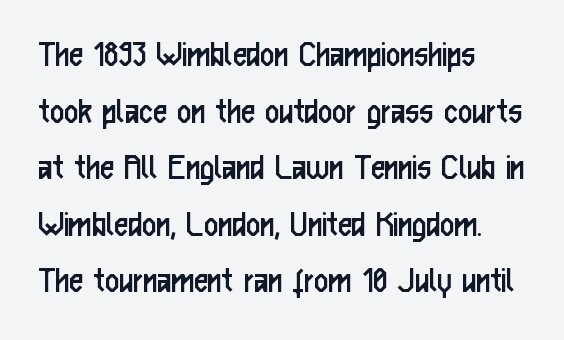
Q: Is the text bold? A: No.
Q: Is the text italic (slanted)? A: No, it is upright.
Q: Is the typeface a serif or a sans-serif typeface? A: Sans-serif.
Q: Is the text underlined? A: No.
Q: How is the paragraph aligned? A: Left-aligned.
Q: Is the spacing between letters normal or unusually wide? A: Normal.
Q: Is the spacing between lines tight, normal or loose? A: Normal.
Q: Width (condensed, normal, or wide)? A: Condensed.
Q: Stroke contrast? A: Low.
Q: x-height? A: Medium.
Q: Monospaced? A: No.
